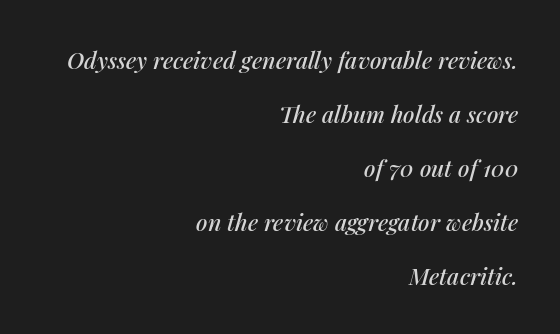
How are the letters spaced? Ordinarily, with no added tracking. Emphasis-style slanted type is in use. Unmarked baselines from the first word to the last. Short and long lines alike share a common ending point at right.
